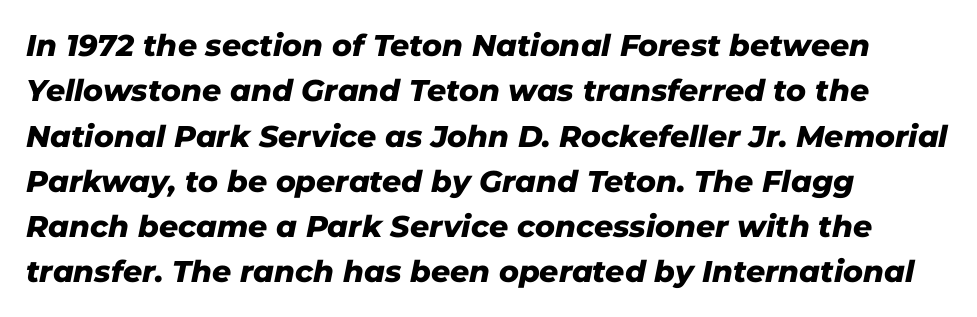
A typesetter would call this zero additional tracking. Style check: oblique. Is the type bold? Yes — the strokes are clearly thick and heavy. The paragraph shown leans on its left margin.
